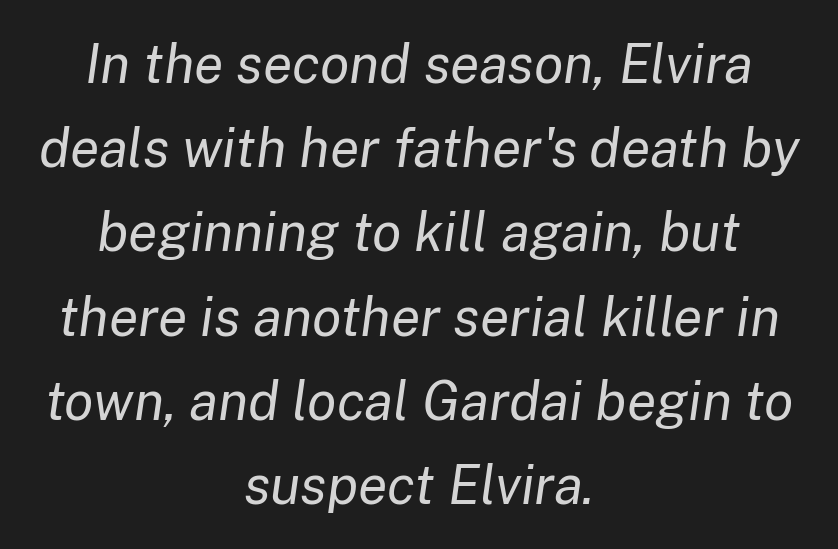
The image shows 54 px regular-weight type, italic (leaning right); set centered, normal line spacing (1.56x), normal letter spacing, not underlined; low stroke contrast and a medium x-height.
